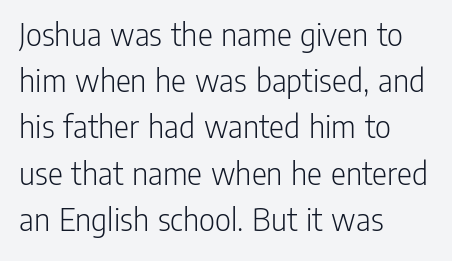
Q: Is the text bold? A: No.
Q: Is the text italic (slanted)? A: No, it is upright.
Q: Is the typeface a serif or a sans-serif typeface? A: Sans-serif.
Q: Is the text underlined? A: No.
Q: How is the paragraph aligned? A: Left-aligned.
Q: Is the spacing between letters normal or unusually wide? A: Normal.
Q: Is the spacing between lines tight, normal or loose? A: Normal.
Q: Width (condensed, normal, or wide)? A: Condensed.
Q: Stroke contrast? A: Low.
Q: x-height? A: Medium.
Q: Monospaced? A: No.
